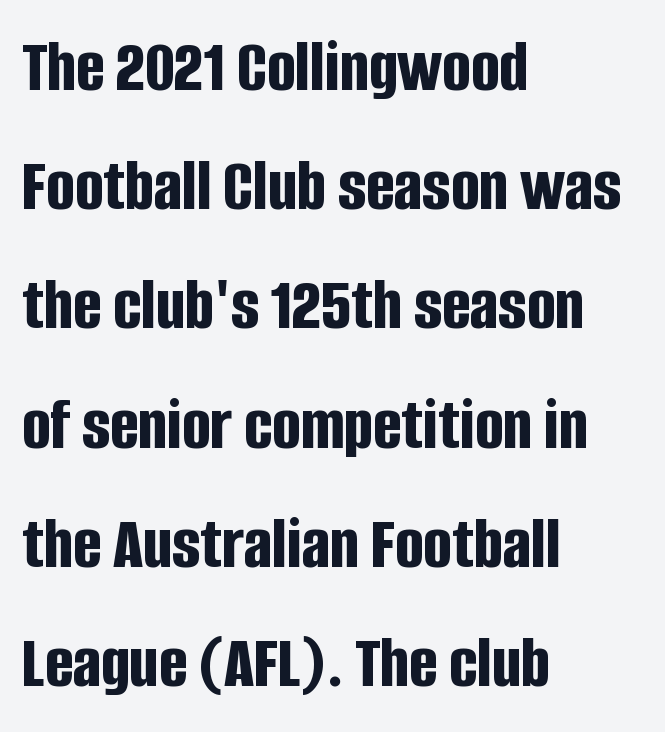
If you drew a line through each stem, it would be perfectly vertical. If you drew a ruler down the left edge, every line would touch it. Evenly set lines give the paragraph a standard silhouette. The space beneath each line is pristine and unruled. Nope, no serifs anywhere on these letters. Looks like regular typesetting: each glyph gets only the width it needs.
